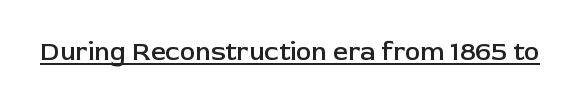
{"italic": "no", "bold": "semi", "underline": "yes", "letter_spacing": "normal", "letter_spacing_em": 0.0, "glyph_px": 26}
